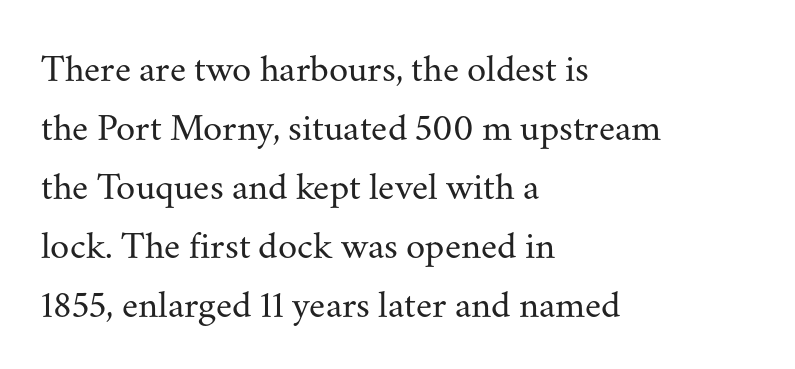
Q: Is the text bold? A: No.
Q: Is the text italic (slanted)? A: No, it is upright.
Q: Is the typeface a serif or a sans-serif typeface? A: Serif.
Q: Is the text underlined? A: No.
Q: How is the paragraph aligned? A: Left-aligned.
Q: Is the spacing between letters normal or unusually wide? A: Normal.
Q: Is the spacing between lines tight, normal or loose? A: Normal.
Q: Width (condensed, normal, or wide)? A: Normal.
Q: Stroke contrast? A: Medium.
Q: x-height? A: Small.
Q: Monospaced? A: No.
